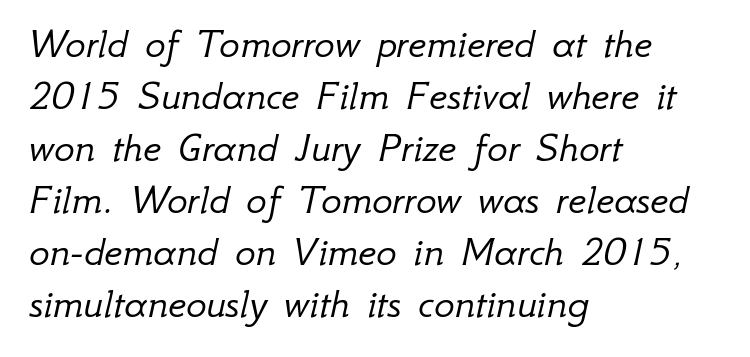
This rendering features lettering with no underline. Summary of weight: not heavy and not bold. Think of a printed novel: that variable character pitch is what you see here. Short and long lines alike share a common starting point at left. The letters are slanted; this is an italic face.
